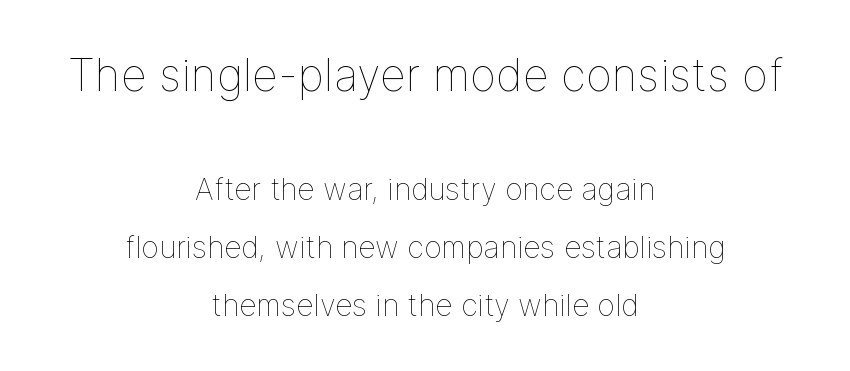
The block sitting higher on the canvas is the one with enlarged characters. Loosely led — the rows are spread out. Spacing verdict: proportional, widths tailored to each character. Vertical stems look standard width or narrower in stroke.
